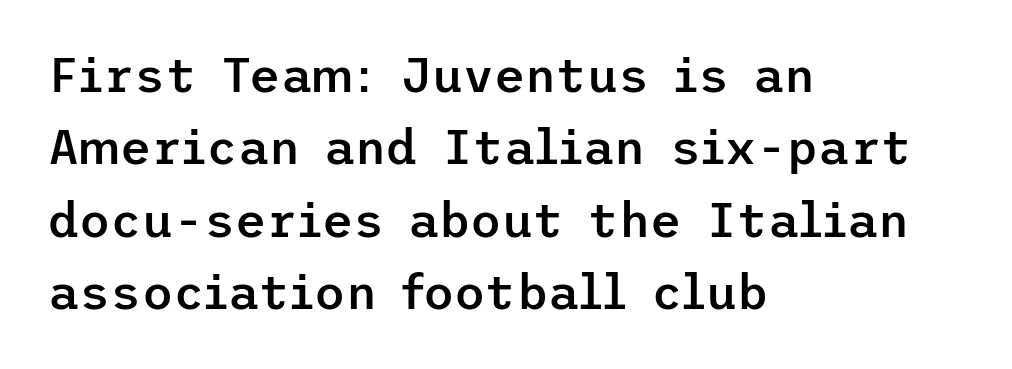
Q: Is the text bold? A: Semi-bold.
Q: Is the text italic (slanted)? A: No, it is upright.
Q: Is the typeface a serif or a sans-serif typeface? A: Sans-serif.
Q: Is the text underlined? A: No.
Q: How is the paragraph aligned? A: Left-aligned.
Q: Is the spacing between letters normal or unusually wide? A: Normal.
Q: Is the spacing between lines tight, normal or loose? A: Normal.
Q: Width (condensed, normal, or wide)? A: Normal.
Q: Stroke contrast? A: Low.
Q: x-height? A: Medium.
